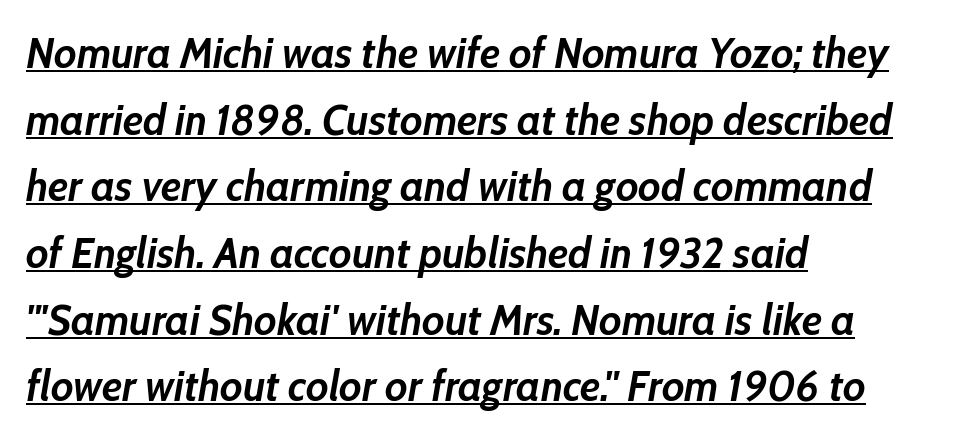
{"italic": "yes", "lean": "right", "slant_degrees": 10, "bold": "yes", "weight": "semibold", "width": "normal", "stroke_contrast": "low", "x_height": "medium", "monospaced": "no", "underline": "yes", "align": "left", "line_spacing": "normal", "line_spacing_ratio": 1.55, "letter_spacing": "normal", "letter_spacing_em": 0.0, "glyph_px": 43}
